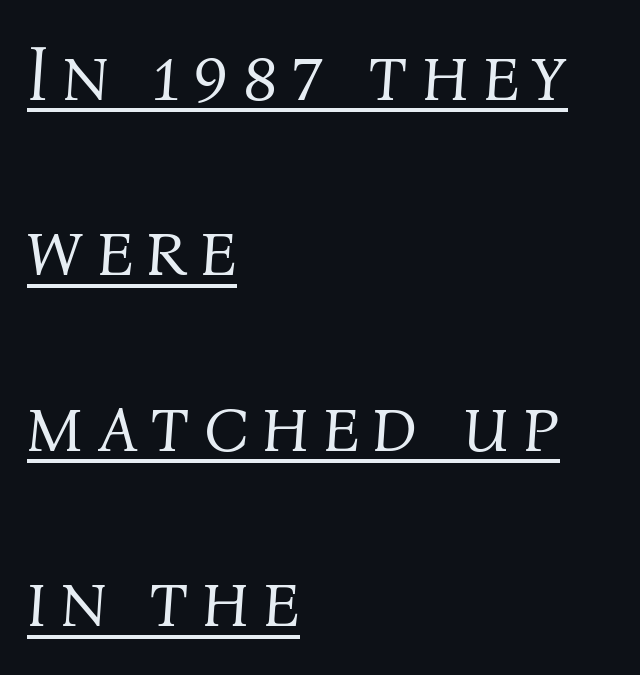
Looking at the ascenders, they clearly lean. Alignment: flush left. A light-to-regular cut is what we see here. Note the varied advance widths — an 'i' is clearly narrower than an 'm'.
